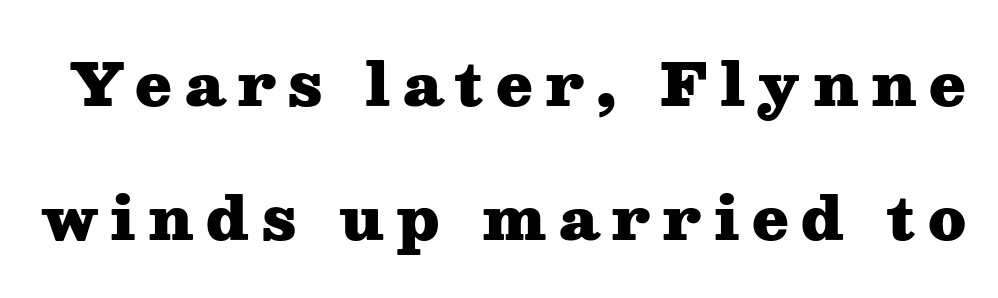
{"serif": "yes", "italic": "no", "bold": "yes", "weight": "heavy", "width": "wide", "stroke_contrast": "medium", "x_height": "medium", "monospaced": "no", "underline": "no", "line_spacing": "loose", "line_spacing_ratio": 2.27, "letter_spacing": "wide", "letter_spacing_em": 0.21, "glyph_px": 59}
